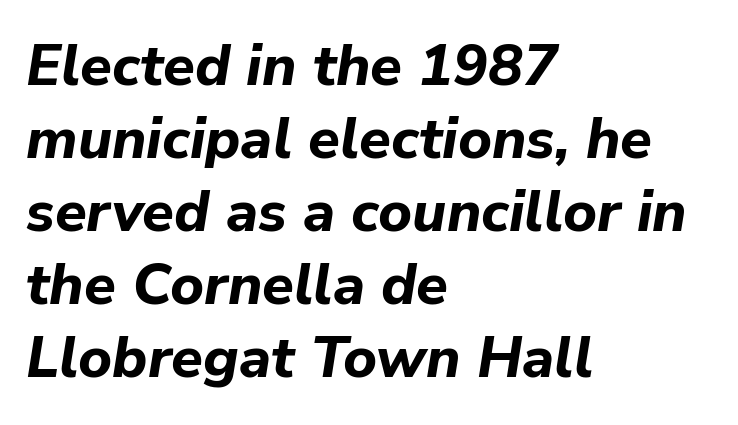
The image shows 58 px bold type, italic (leaning right); set left-aligned, normal line spacing (1.26x), normal letter spacing, not underlined; low stroke contrast and a medium x-height.
